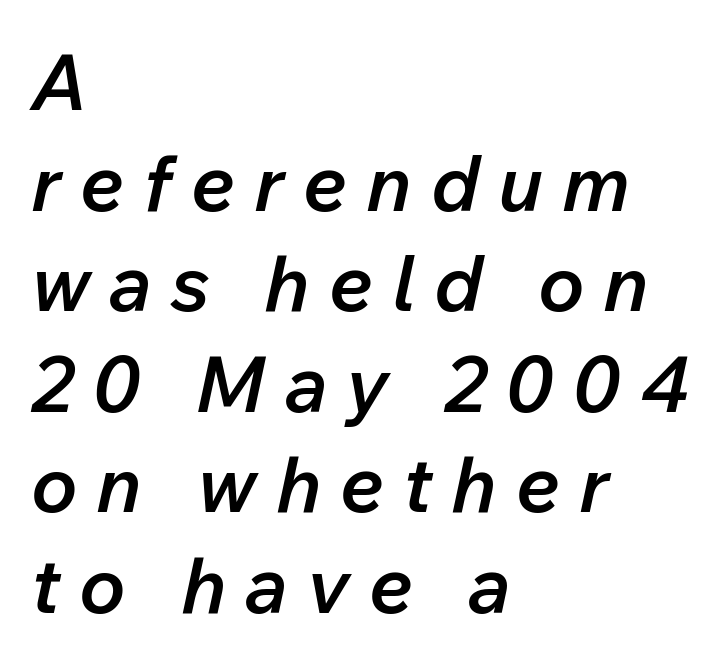
{"italic": "yes", "lean": "right", "slant_degrees": 12, "bold": "semi", "weight": "semibold", "width": "normal", "stroke_contrast": "low", "x_height": "medium", "monospaced": "no", "underline": "no", "align": "left", "line_spacing": "normal", "line_spacing_ratio": 1.29, "letter_spacing": "wide", "letter_spacing_em": 0.24, "glyph_px": 78}
